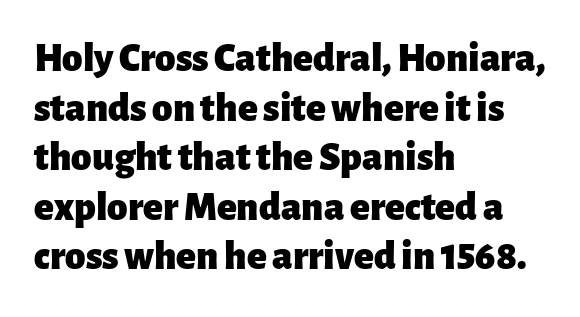
{"serif": "no", "italic": "no", "bold": "yes", "weight": "heavy", "width": "normal", "stroke_contrast": "low", "x_height": "medium", "monospaced": "no", "underline": "no", "align": "left", "line_spacing_ratio": 1.21, "letter_spacing": "normal", "letter_spacing_em": 0.0, "glyph_px": 41}
